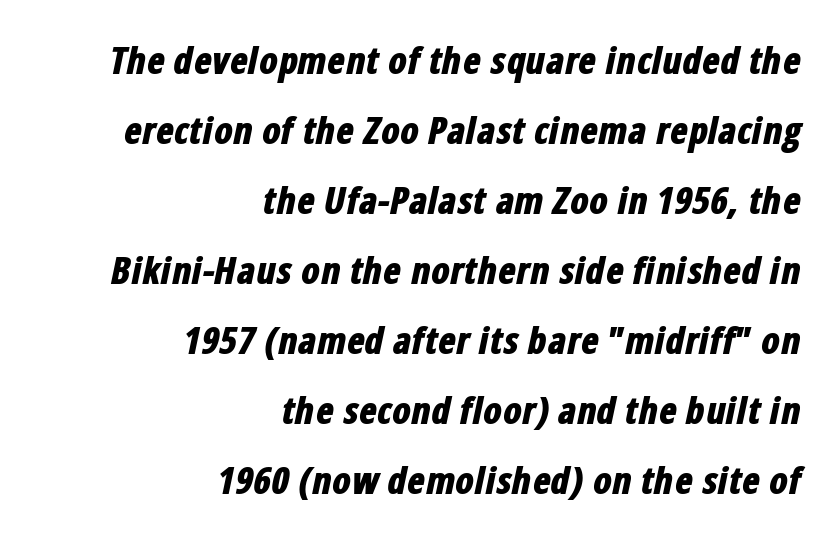
Q: Is the text bold? A: Yes.
Q: Is the text italic (slanted)? A: Yes, it leans right by about 12 degrees.
Q: Is the text underlined? A: No.
Q: How is the paragraph aligned? A: Right-aligned.
Q: Is the spacing between letters normal or unusually wide? A: Normal.
Q: Width (condensed, normal, or wide)? A: Condensed.
Q: Stroke contrast? A: Low.
Q: x-height? A: Medium.
Q: Monospaced? A: No.
